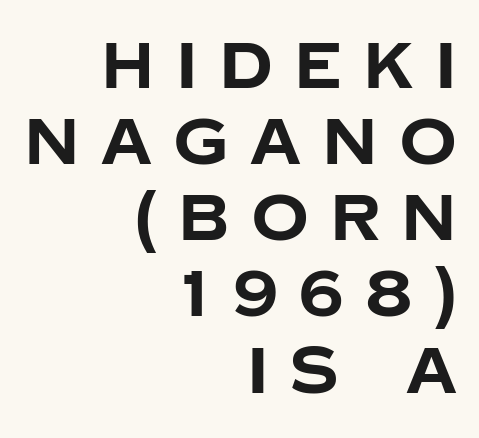
Q: Is the text bold? A: Yes.
Q: Is the text italic (slanted)? A: No, it is upright.
Q: Is the typeface a serif or a sans-serif typeface? A: Sans-serif.
Q: Is the text underlined? A: No.
Q: How is the paragraph aligned? A: Right-aligned.
Q: Is the spacing between letters normal or unusually wide? A: Unusually wide.
Q: Width (condensed, normal, or wide)? A: Normal.
Q: Stroke contrast? A: Low.
Q: x-height? A: Large.
Q: Monospaced? A: No.
